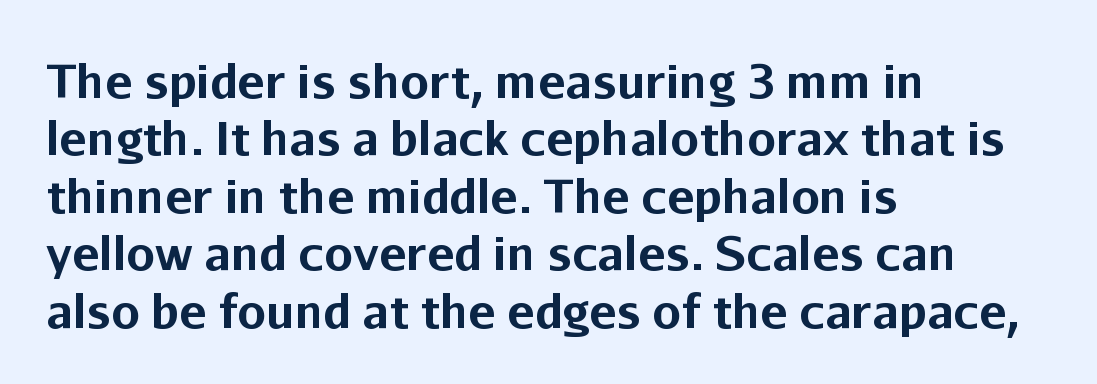
{"serif": "no", "italic": "no", "bold": "yes", "weight": "bold", "width": "normal", "stroke_contrast": "low", "x_height": "medium", "monospaced": "no", "underline": "no", "align": "left", "line_spacing": "normal", "line_spacing_ratio": 1.25, "letter_spacing": "normal", "letter_spacing_em": 0.0, "glyph_px": 46}
